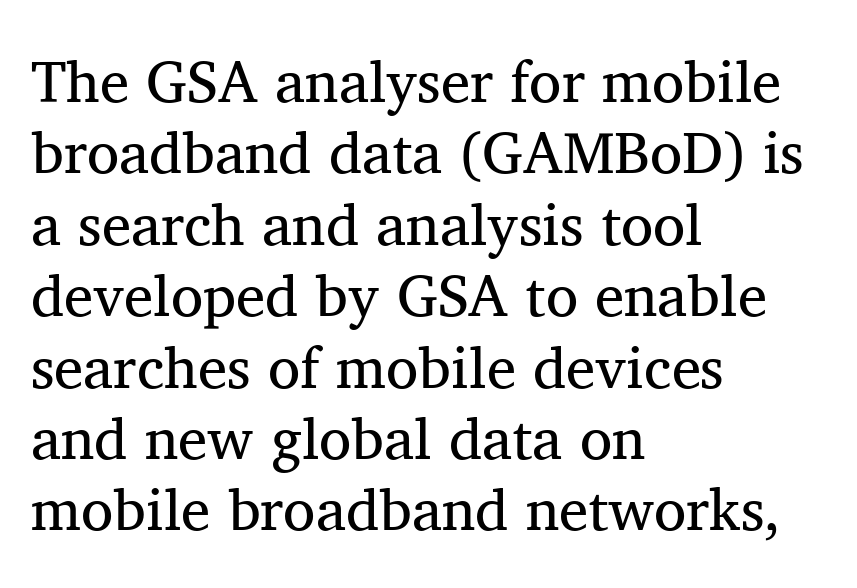
Q: Is the text bold? A: No.
Q: Is the text italic (slanted)? A: No, it is upright.
Q: Is the typeface a serif or a sans-serif typeface? A: Serif.
Q: Is the text underlined? A: No.
Q: How is the paragraph aligned? A: Left-aligned.
Q: Is the spacing between letters normal or unusually wide? A: Normal.
Q: Width (condensed, normal, or wide)? A: Normal.
Q: Stroke contrast? A: Medium.
Q: x-height? A: Medium.
Q: Monospaced? A: No.
